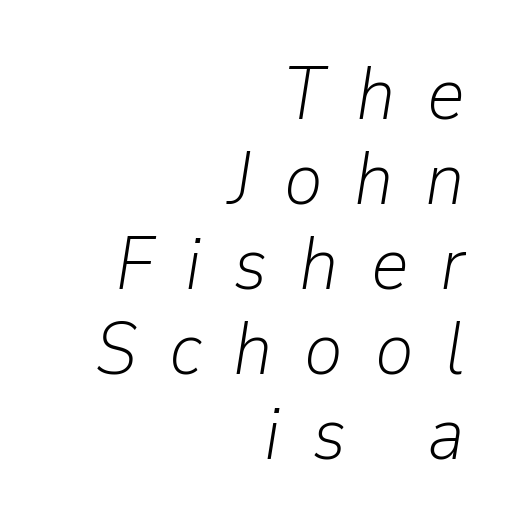
Q: Is the text bold? A: No.
Q: Is the text italic (slanted)? A: Yes, it leans right by about 9 degrees.
Q: Is the text underlined? A: No.
Q: How is the paragraph aligned? A: Right-aligned.
Q: Is the spacing between letters normal or unusually wide? A: Unusually wide.
Q: Is the spacing between lines tight, normal or loose? A: Tight.
Q: Width (condensed, normal, or wide)? A: Normal.
Q: Stroke contrast? A: Low.
Q: x-height? A: Medium.
Q: Monospaced? A: No.
